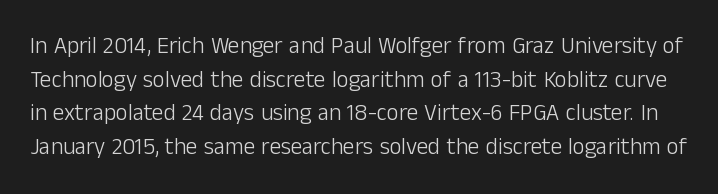
{"italic": "no", "bold": "no", "underline": "no", "line_spacing": "normal", "line_spacing_ratio": 1.46, "letter_spacing": "normal", "letter_spacing_em": 0.0, "glyph_px": 23}
